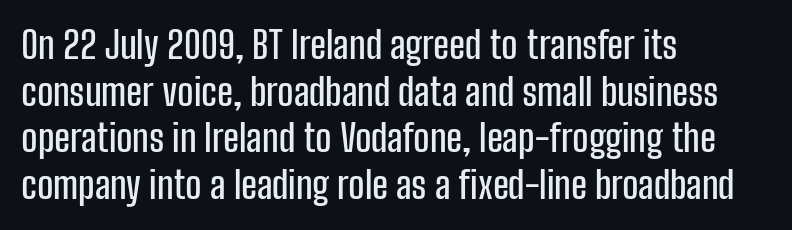
The image shows 38 px condensed sans-serif type, upright; set left-aligned, line spacing 1.23x, normal letter spacing, not underlined; low stroke contrast and a medium x-height.
